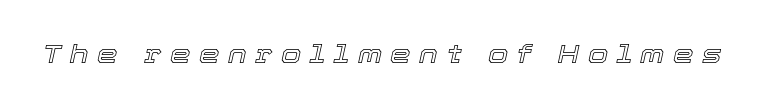
The image shows 26 px text type, italic (leaning right); set unusually wide letter spacing (+0.33 em), not underlined.
